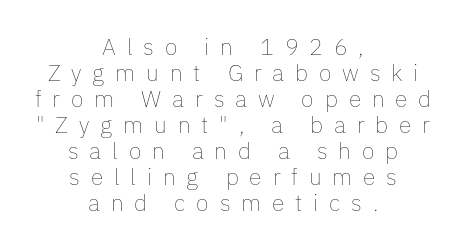
{"italic": "no", "bold": "no", "underline": "no", "align": "center", "line_spacing": "tight", "line_spacing_ratio": 1.13, "letter_spacing": "wide", "letter_spacing_em": 0.47, "glyph_px": 23}
